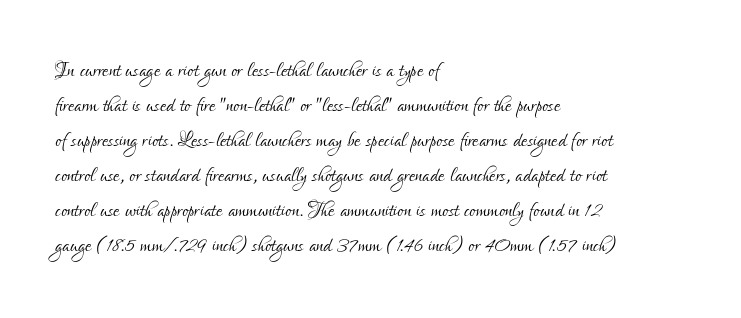
Q: Is the text bold? A: No.
Q: Is the text italic (slanted)? A: Yes.
Q: Is the typeface a serif or a sans-serif typeface? A: Sans-serif.
Q: Is the text underlined? A: No.
Q: How is the paragraph aligned? A: Left-aligned.
Q: Is the spacing between letters normal or unusually wide? A: Normal.
Q: Is the spacing between lines tight, normal or loose? A: Normal.
Q: Width (condensed, normal, or wide)? A: Condensed.
Q: Stroke contrast? A: Low.
Q: x-height? A: Small.
Q: Monospaced? A: No.
